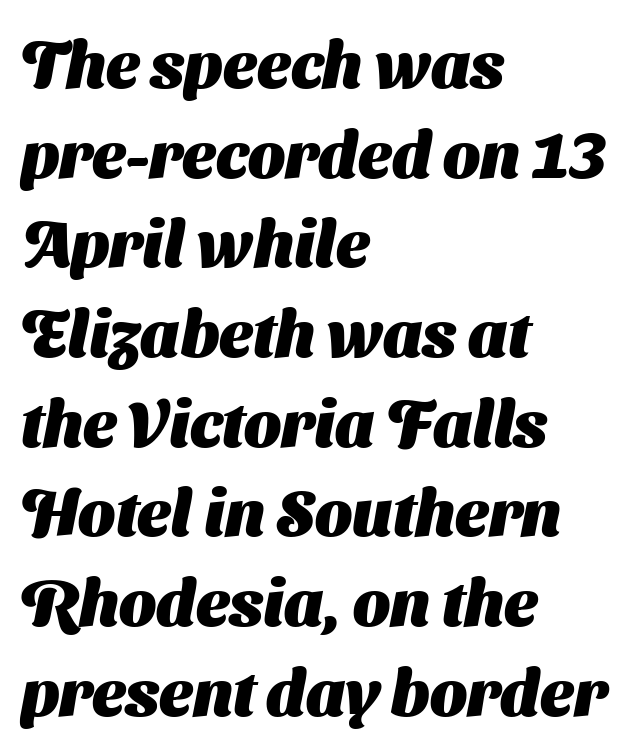
{"serif": "no", "bold": "yes", "weight": "heavy", "width": "normal", "stroke_contrast": "medium", "x_height": "medium", "monospaced": "no", "underline": "no", "align": "left", "line_spacing": "normal", "line_spacing_ratio": 1.38, "letter_spacing": "normal", "letter_spacing_em": 0.0, "glyph_px": 65}
